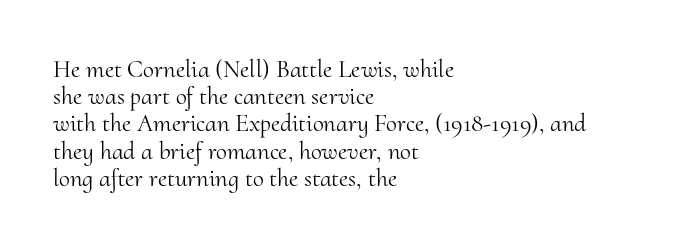
Q: Is the text bold? A: No.
Q: Is the text italic (slanted)? A: No, it is upright.
Q: Is the text underlined? A: No.
Q: How is the paragraph aligned? A: Left-aligned.
Q: Is the spacing between letters normal or unusually wide? A: Normal.
Q: Is the spacing between lines tight, normal or loose? A: Tight.
